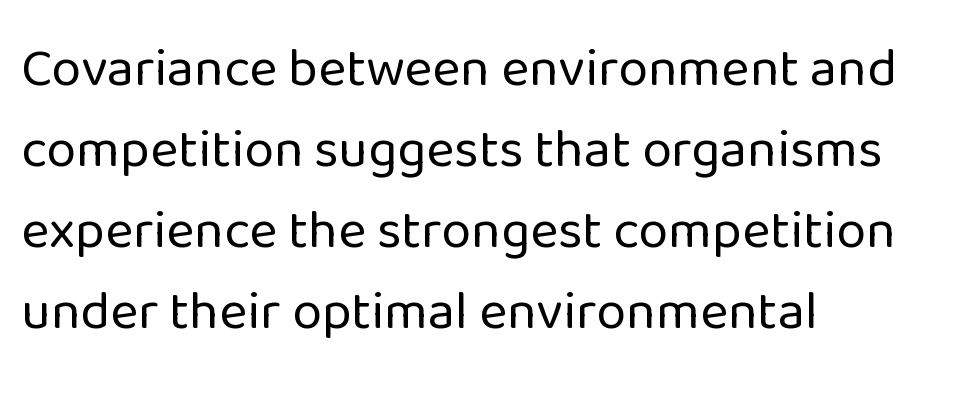
Are there feet on the stems? There aren't — it's a sans. The horizontal fit of the characters is conventional and even. The font sits on the lighter half of the weight spectrum, regular included. The strip under each line holds only bare page. Nope, not italic — everything's standing straight.
